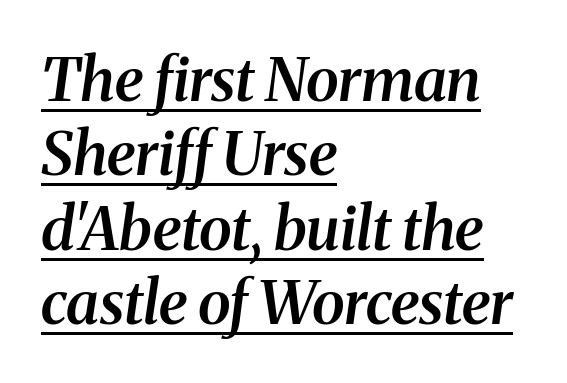
The image shows 60 px semibold serif type, italic (leaning right); set left-aligned, line spacing 1.24x, normal letter spacing, underlined; medium stroke contrast and a medium x-height.
